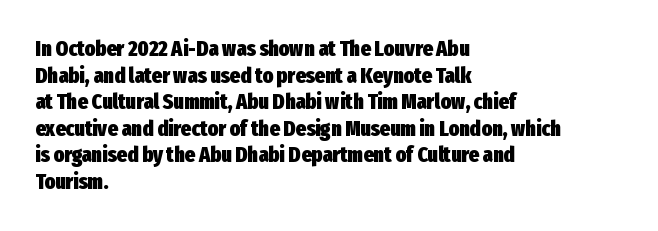
Which margin do the lines hug? The left one — the right edge is uneven. Weight check: bold — yes, fully. Tracking here is standard; glyphs follow each other at the usual distance. Unlike italic type, these characters show no tilt at all. Just letters on the line, the space beneath them empty.
